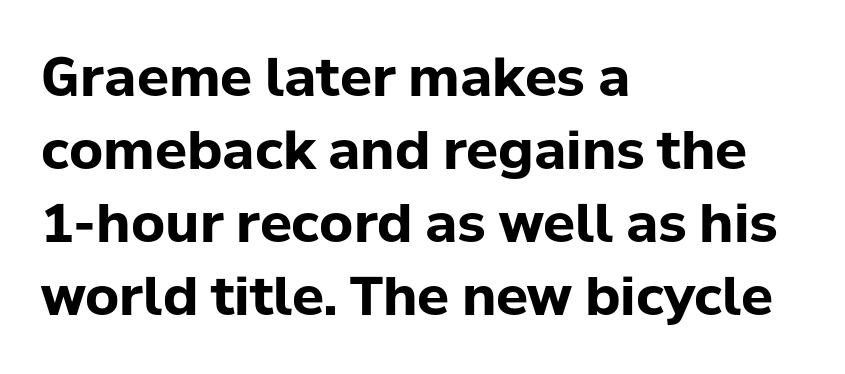
The leading is moderate, giving the passage an even texture. The passage is arranged the way most books set body copy — flush left. Any mark beneath the type? The region is blank. This sample uses an upright cut, with every glyph sitting square on the baseline. The type is set solid horizontally, with unmodified tracking. Varying glyph widths throughout — classic text-font behaviour.
